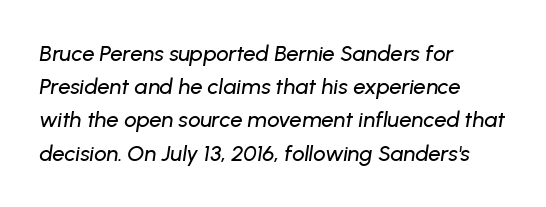
Q: Is the text italic (slanted)? A: Yes, it leans right by about 8 degrees.
Q: Is the text underlined? A: No.
Q: How is the paragraph aligned? A: Left-aligned.
Q: Is the spacing between letters normal or unusually wide? A: Normal.
Q: Is the spacing between lines tight, normal or loose? A: Normal.
